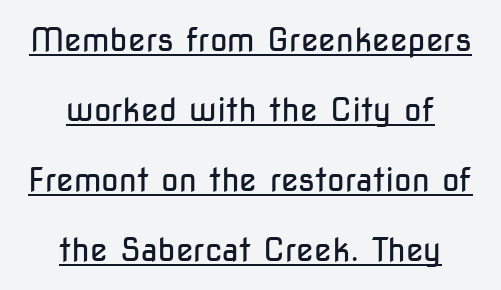
Q: Is the text bold? A: No.
Q: Is the text italic (slanted)? A: No, it is upright.
Q: Is the typeface a serif or a sans-serif typeface? A: Sans-serif.
Q: Is the text underlined? A: Yes.
Q: How is the paragraph aligned? A: Centered.
Q: Is the spacing between letters normal or unusually wide? A: Normal.
Q: Is the spacing between lines tight, normal or loose? A: Loose.
Q: Width (condensed, normal, or wide)? A: Condensed.
Q: Stroke contrast? A: Low.
Q: x-height? A: Medium.
Q: Monospaced? A: No.
